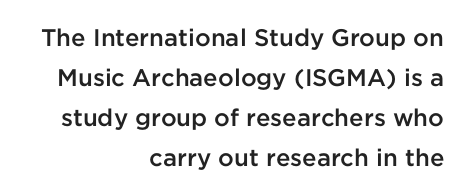
Q: Is the text bold? A: Semi-bold.
Q: Is the text italic (slanted)? A: No, it is upright.
Q: Is the text underlined? A: No.
Q: How is the paragraph aligned? A: Right-aligned.
Q: Is the spacing between letters normal or unusually wide? A: Normal.
Q: Is the spacing between lines tight, normal or loose? A: Normal.
